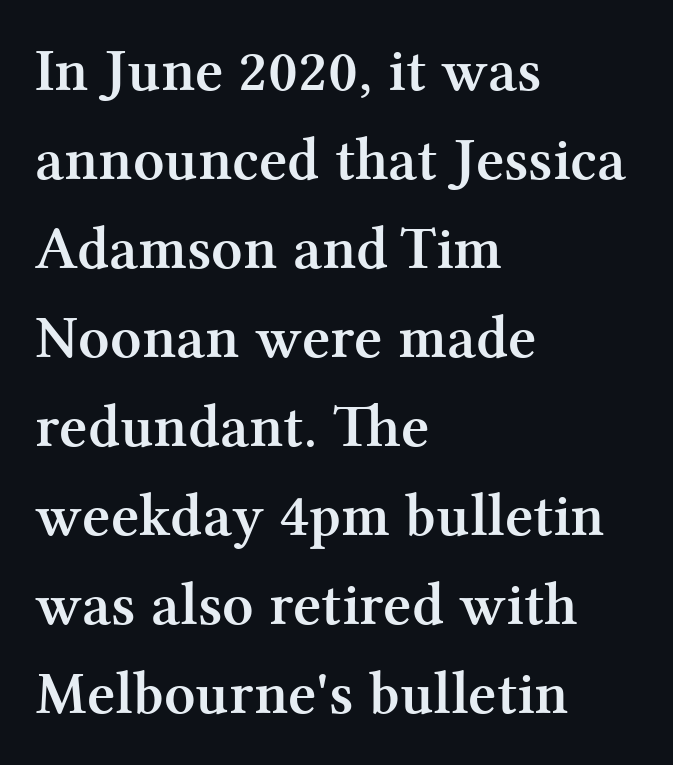
Q: Is the text bold? A: Yes.
Q: Is the text italic (slanted)? A: No, it is upright.
Q: Is the typeface a serif or a sans-serif typeface? A: Serif.
Q: Is the text underlined? A: No.
Q: How is the paragraph aligned? A: Left-aligned.
Q: Is the spacing between letters normal or unusually wide? A: Normal.
Q: Is the spacing between lines tight, normal or loose? A: Normal.
Q: Width (condensed, normal, or wide)? A: Normal.
Q: Stroke contrast? A: Medium.
Q: x-height? A: Medium.
Q: Monospaced? A: No.
